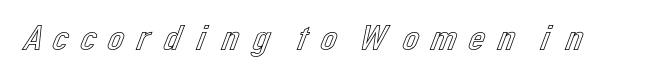
Q: Is the text italic (slanted)? A: Yes.
Q: Is the text underlined? A: No.
Q: Is the spacing between letters normal or unusually wide? A: Unusually wide.
Q: Width (condensed, normal, or wide)? A: Normal.
Q: x-height? A: Medium.
Q: Monospaced? A: No.
